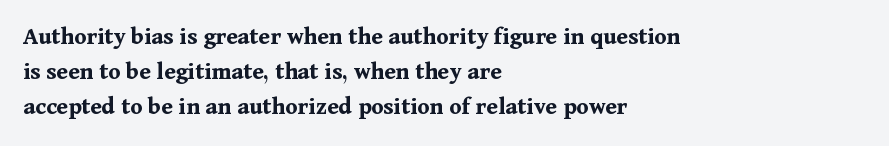
Q: Is the text bold? A: Yes.
Q: Is the text italic (slanted)? A: No, it is upright.
Q: Is the text underlined? A: No.
Q: How is the paragraph aligned? A: Left-aligned.
Q: Is the spacing between letters normal or unusually wide? A: Normal.
Q: Is the spacing between lines tight, normal or loose? A: Normal.
